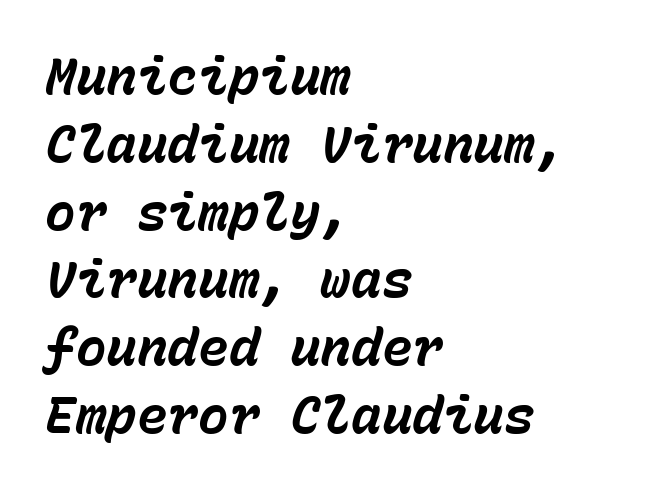
{"italic": "yes", "lean": "right", "slant_degrees": 15, "bold": "yes", "weight": "bold", "width": "normal", "stroke_contrast": "low", "x_height": "medium", "monospaced": "yes", "underline": "no", "align": "left", "line_spacing": "normal", "line_spacing_ratio": 1.33, "letter_spacing": "normal", "letter_spacing_em": 0.0, "glyph_px": 51}
